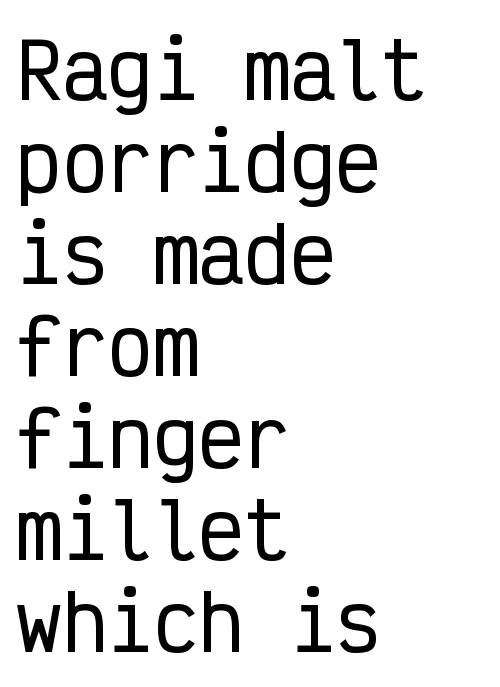
Q: Is the text italic (slanted)? A: No, it is upright.
Q: Is the typeface a serif or a sans-serif typeface? A: Sans-serif.
Q: Is the text underlined? A: No.
Q: How is the paragraph aligned? A: Left-aligned.
Q: Is the spacing between letters normal or unusually wide? A: Normal.
Q: Width (condensed, normal, or wide)? A: Condensed.
Q: Stroke contrast? A: Low.
Q: x-height? A: Medium.
Q: Monospaced? A: Yes.
